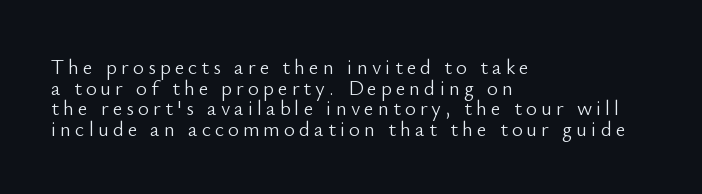
Is the stroke heavy? The answer is a plain regular-or-lighter. These lines huddle together more closely than default settings would place them. Unlike italic type, these characters show no tilt at all. Caption: multi-line text, flush left, ragged right. The baseline area is clear.
